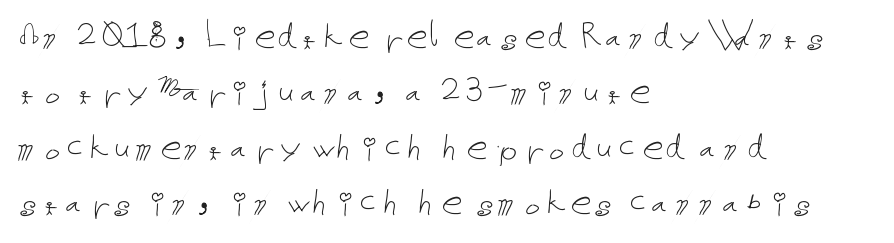
Italic? Not at all — the glyphs are vertical. Alignment: flush left. Normally led — the rows are evenly, conventionally spaced. The typeface has the unassuming heft of standard copy or less. Decoration check: the copy has no underline. The passage shown has conventional tracking throughout.
